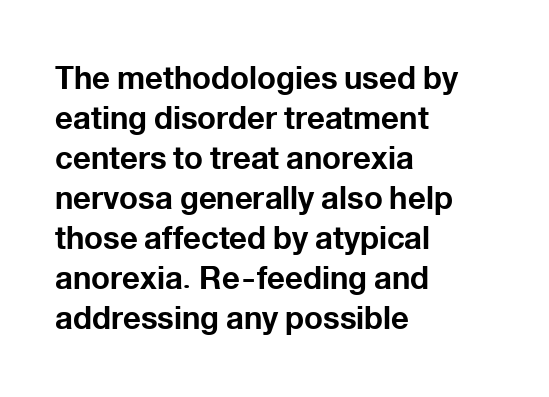
The image shows 31 px bold sans-serif type, upright; set left-aligned, normal line spacing (1.29x), normal letter spacing, not underlined; low stroke contrast and a medium x-height.
